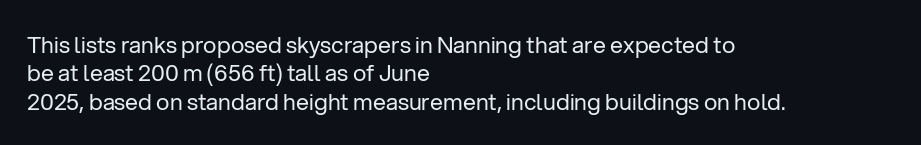
The image shows 23 px text type, upright; set left-aligned, line spacing 1.23x, normal letter spacing, not underlined.
